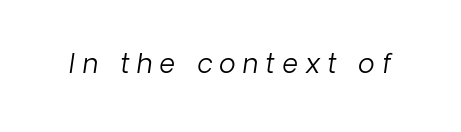
Caption: expanded tracking, letters set apart. Lines of text with bare space underneath. Stroke mass is kept to a normal reading level or below.
